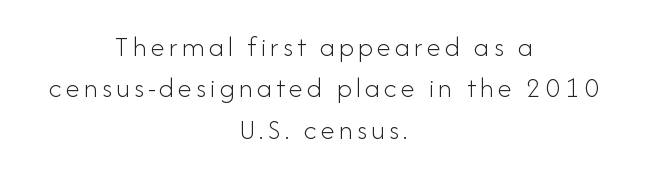
This sample is center-justified, so both line endings float freely. Serifs: no, the terminals of the letterforms are clean. These lines are rendered in a variable-pitch font. Successive baselines arrive at the customary interval. Nothing heavy about these letters — not bold at all.
